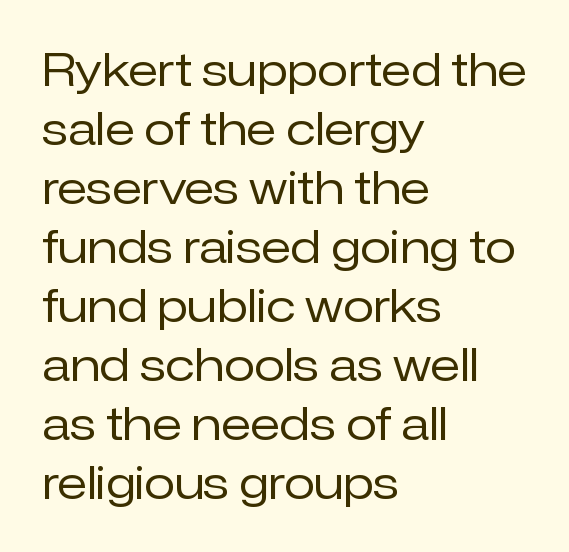
The image shows 45 px regular-weight sans-serif type, upright; set left-aligned, normal line spacing (1.31x), normal letter spacing, not underlined; low stroke contrast and a medium x-height.
